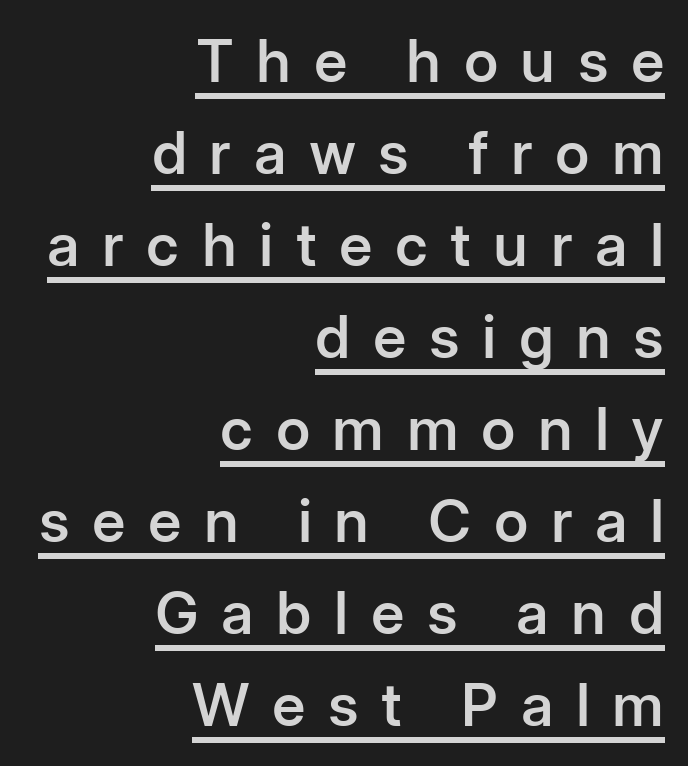
Summary of weight: moderately heavy, a semibold. The horizontal fit of the characters is loose and conspicuously gappy. Every word sits above its own underline. The type family on display is of the sans-serif kind. The letters stand straight up with perfectly vertical stems. Think of a printed novel: that variable character pitch is what you see here.
